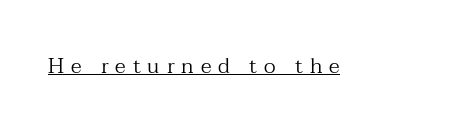
{"italic": "no", "bold": "no", "underline": "yes", "letter_spacing": "wide", "letter_spacing_em": 0.33, "glyph_px": 21}
